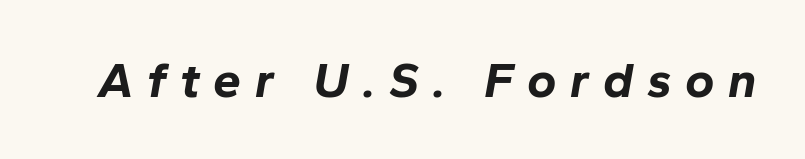
{"italic": "yes", "lean": "right", "slant_degrees": 10, "bold": "yes", "weight": "bold", "width": "normal", "stroke_contrast": "low", "x_height": "medium", "monospaced": "no", "underline": "no", "letter_spacing": "wide", "letter_spacing_em": 0.27, "glyph_px": 50}
